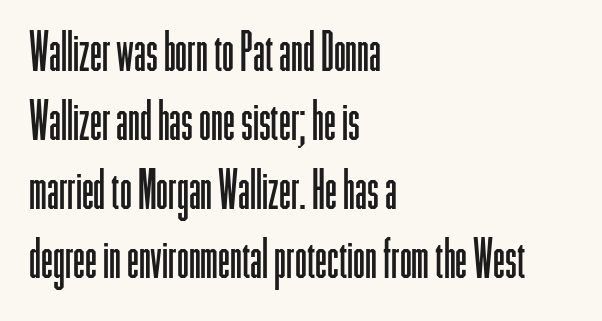
Q: Is the text bold? A: No.
Q: Is the text italic (slanted)? A: No, it is upright.
Q: Is the typeface a serif or a sans-serif typeface? A: Sans-serif.
Q: Is the text underlined? A: No.
Q: How is the paragraph aligned? A: Left-aligned.
Q: Is the spacing between letters normal or unusually wide? A: Normal.
Q: Is the spacing between lines tight, normal or loose? A: Normal.
Q: Width (condensed, normal, or wide)? A: Condensed.
Q: Stroke contrast? A: Low.
Q: x-height? A: Medium.
Q: Monospaced? A: No.
